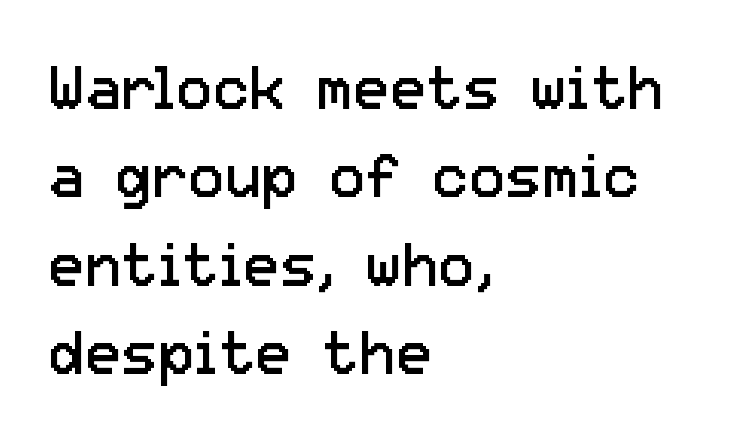
The image shows 61 px regular-weight sans-serif type, upright; set left-aligned, normal line spacing (1.45x), normal letter spacing, not underlined; low stroke contrast and a medium x-height.
